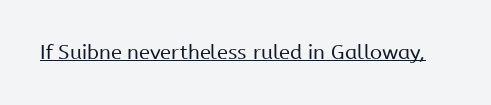
The image shows 20 px text type, upright; set normal letter spacing, underlined.
